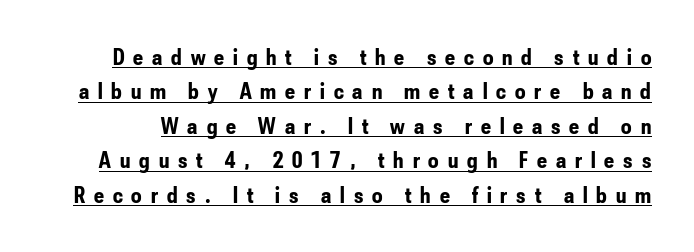
{"italic": "no", "bold": "yes", "underline": "yes", "line_spacing": "normal", "line_spacing_ratio": 1.5, "letter_spacing": "wide", "letter_spacing_em": 0.39, "glyph_px": 23}
